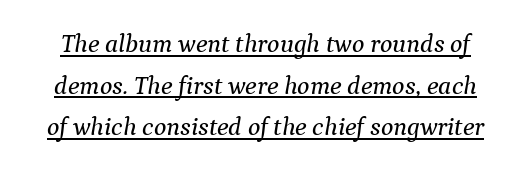
The image shows 26 px text type, italic (leaning right); set normal line spacing (1.6x), normal letter spacing, underlined.
